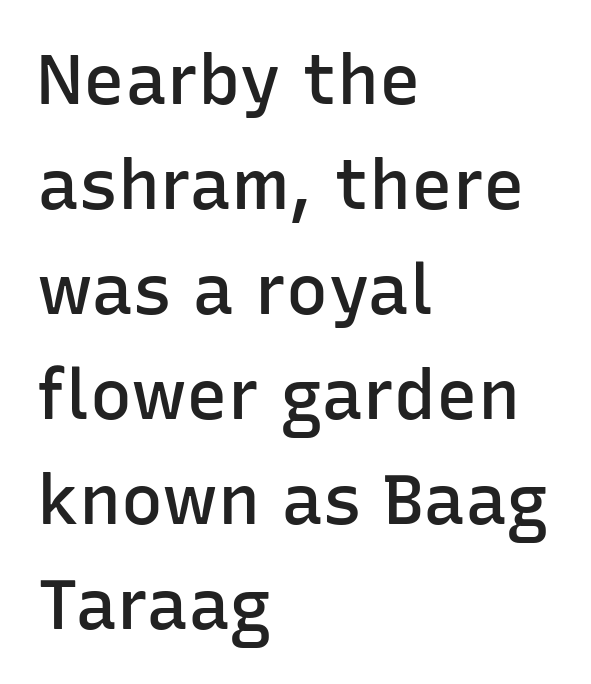
The image shows 70 px semibold sans-serif type, upright; set left-aligned, normal line spacing (1.5x), normal letter spacing, not underlined; low stroke contrast and a medium x-height.
